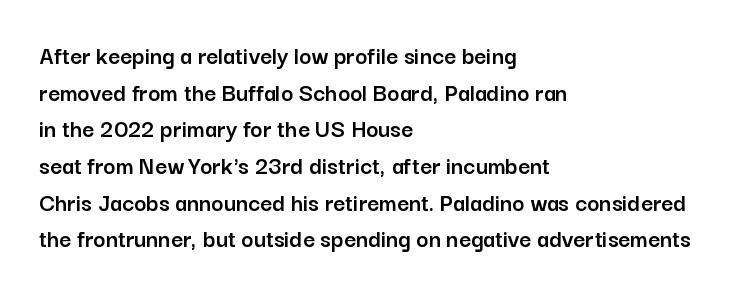
Here the glyphs are tracked normally, forming tight word shapes. Upright lettering throughout. Underline: absent. The lines are quadded left.
